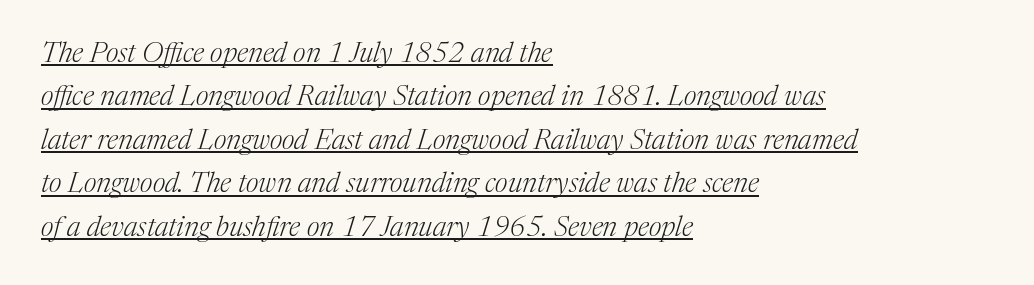
{"serif": "yes", "italic": "yes", "lean": "right", "slant_degrees": 17, "bold": "no", "weight": "light", "width": "normal", "stroke_contrast": "medium", "x_height": "medium", "monospaced": "no", "underline": "yes", "align": "left", "line_spacing": "normal", "line_spacing_ratio": 1.55, "letter_spacing": "normal", "letter_spacing_em": 0.0, "glyph_px": 28}
